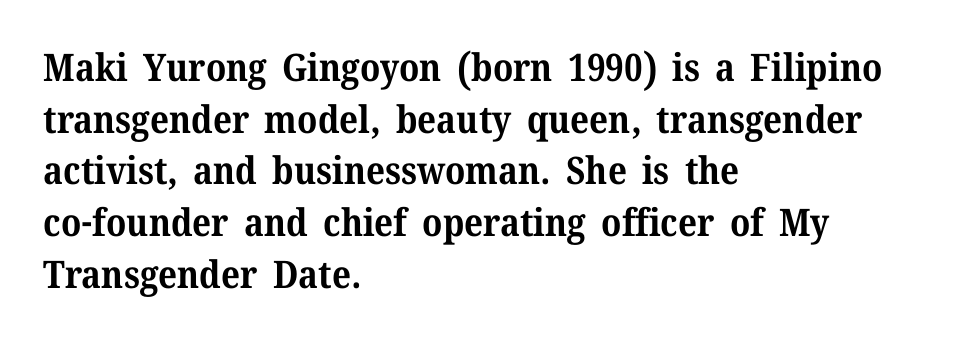
Q: Is the text bold? A: Yes.
Q: Is the text italic (slanted)? A: No, it is upright.
Q: Is the typeface a serif or a sans-serif typeface? A: Serif.
Q: Is the text underlined? A: No.
Q: How is the paragraph aligned? A: Left-aligned.
Q: Is the spacing between letters normal or unusually wide? A: Normal.
Q: Is the spacing between lines tight, normal or loose? A: Normal.
Q: Width (condensed, normal, or wide)? A: Normal.
Q: Stroke contrast? A: Medium.
Q: x-height? A: Medium.
Q: Monospaced? A: No.
